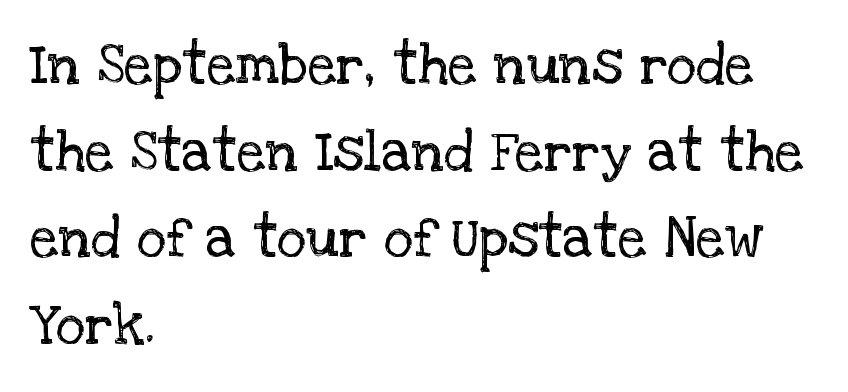
How are the letters spaced? Ordinarily, with no added tracking. The baseline area is clear. The passage shown is typed in a proportional face where columns would drift. The font family rendered here belongs to the serif group. The designer left line spacing at the default. The letters stand upright; this is a roman face.
